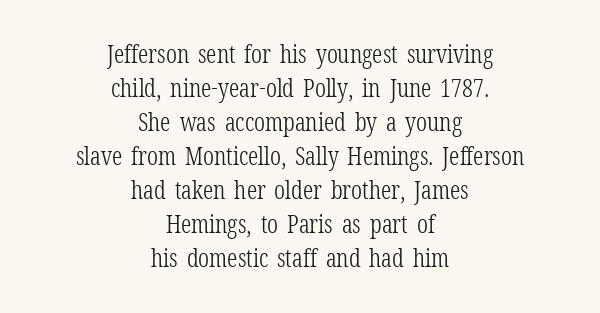
Q: Is the text bold? A: No.
Q: Is the text italic (slanted)? A: No, it is upright.
Q: Is the text underlined? A: No.
Q: How is the paragraph aligned? A: Centered.
Q: Is the spacing between letters normal or unusually wide? A: Normal.
Q: Is the spacing between lines tight, normal or loose? A: Normal.
